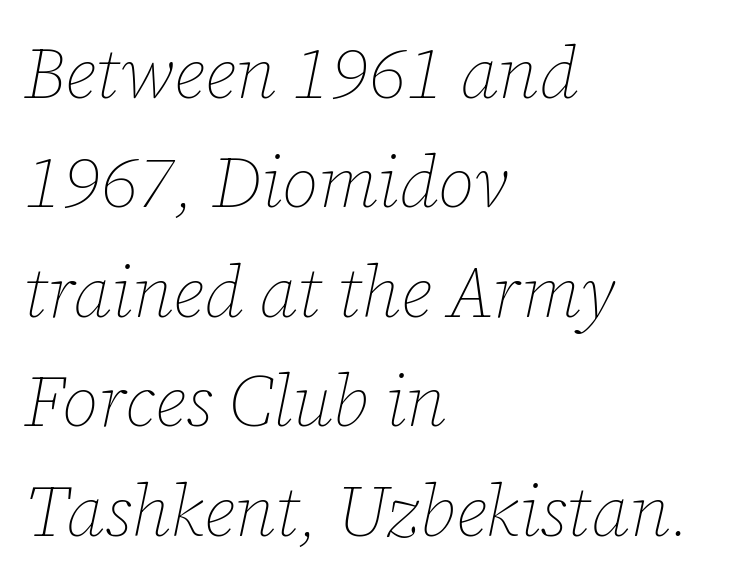
Q: Is the text bold? A: No.
Q: Is the text italic (slanted)? A: Yes, it leans right by about 12 degrees.
Q: Is the text underlined? A: No.
Q: How is the paragraph aligned? A: Left-aligned.
Q: Is the spacing between letters normal or unusually wide? A: Normal.
Q: Is the spacing between lines tight, normal or loose? A: Normal.
Q: Width (condensed, normal, or wide)? A: Normal.
Q: Stroke contrast? A: Low.
Q: x-height? A: Medium.
Q: Monospaced? A: No.
